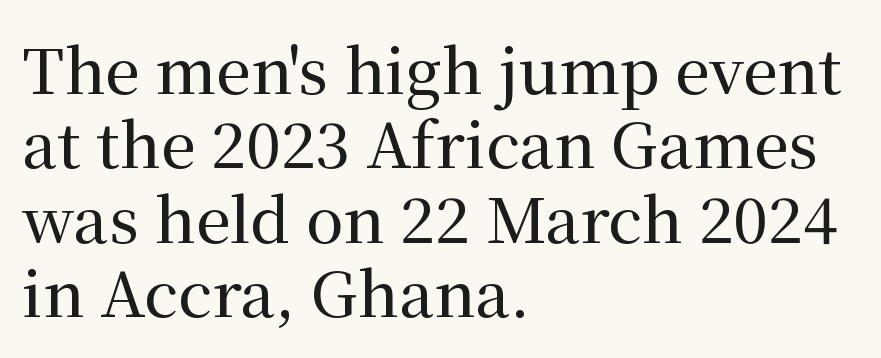
{"serif": "yes", "italic": "no", "width": "normal", "stroke_contrast": "medium", "x_height": "medium", "monospaced": "no", "underline": "no", "align": "left", "line_spacing_ratio": 1.2, "letter_spacing": "normal", "letter_spacing_em": 0.0, "glyph_px": 62}
